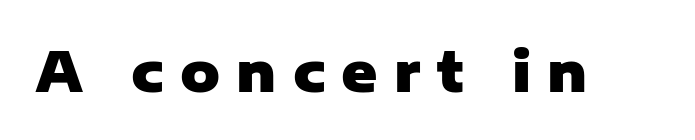
{"serif": "no", "italic": "no", "bold": "yes", "weight": "heavy", "width": "normal", "stroke_contrast": "low", "x_height": "medium", "monospaced": "no", "underline": "no", "letter_spacing": "wide", "letter_spacing_em": 0.29, "glyph_px": 55}
